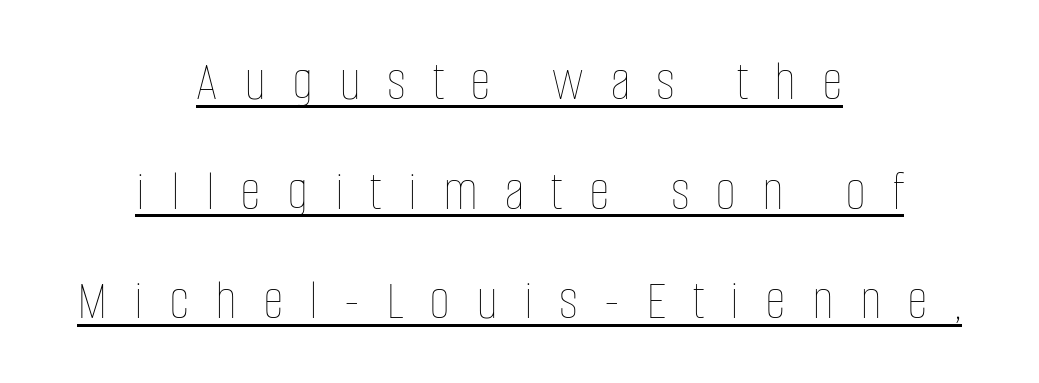
Italic: no, the glyphs are upright roman. The rendering uses natural spacing where letterforms have individual widths. Has an underline been added? It has. The passage shown has open, widely tracked lettering throughout. Is the stroke heavy? The answer is a plain regular-or-lighter. Centered paragraph, ragged on both sides.
